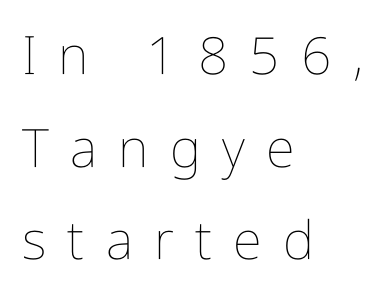
Q: Is the text bold? A: No.
Q: Is the text italic (slanted)? A: No, it is upright.
Q: Is the text underlined? A: No.
Q: How is the paragraph aligned? A: Left-aligned.
Q: Is the spacing between letters normal or unusually wide? A: Unusually wide.
Q: Width (condensed, normal, or wide)? A: Condensed.
Q: Stroke contrast? A: Low.
Q: x-height? A: Medium.
Q: Monospaced? A: No.
